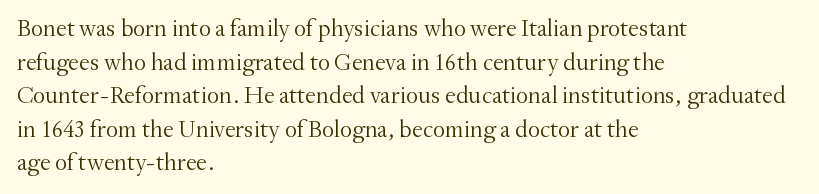
Does the copy run flush right? No — it runs flush left. Does extra space separate the letters? No, they use regular spacing. The letters look calm and open, with moderate or lighter stems. Beneath every word, the page is bare. Normally led — the rows are evenly, conventionally spaced.
